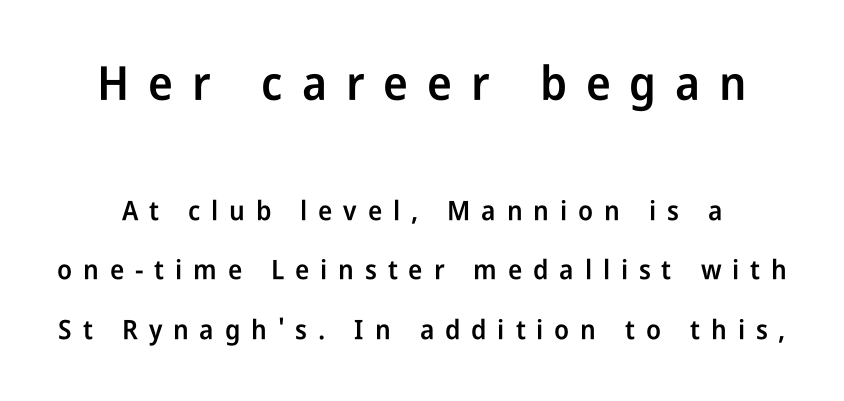
{"serif": "no", "italic": "no", "bold": "semi", "weight": "semibold", "width": "condensed", "stroke_contrast": "low", "x_height": "medium", "monospaced": "no", "underline": "no", "line_spacing": "loose", "line_spacing_ratio": 2.2, "letter_spacing": "wide", "letter_spacing_em": 0.4, "larger_block": "first", "size_ratio": 1.74, "glyph_px": 47}
